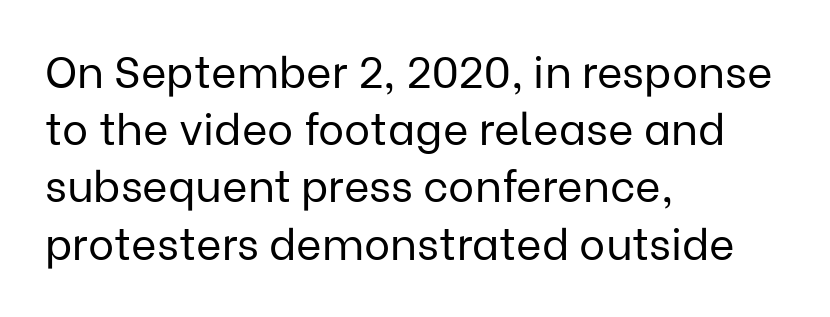
The image shows 44 px regular-weight sans-serif type, upright; set left-aligned, normal line spacing (1.3x), normal letter spacing, not underlined; low stroke contrast and a medium x-height.
